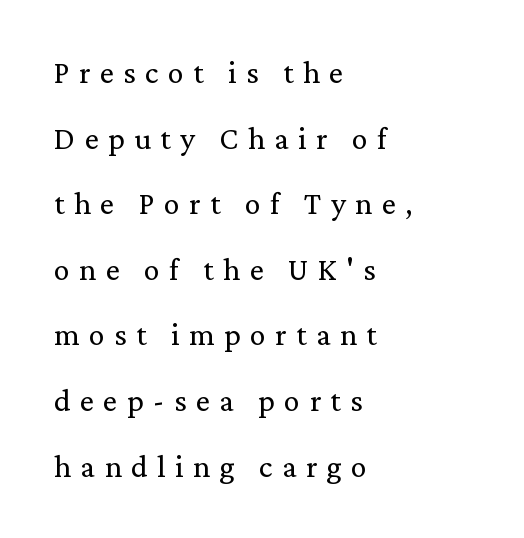
The image shows 32 px regular-weight serif type, upright; set left-aligned, loose line spacing (2.05x), unusually wide letter spacing (+0.29 em), not underlined; medium stroke contrast and a medium x-height.
